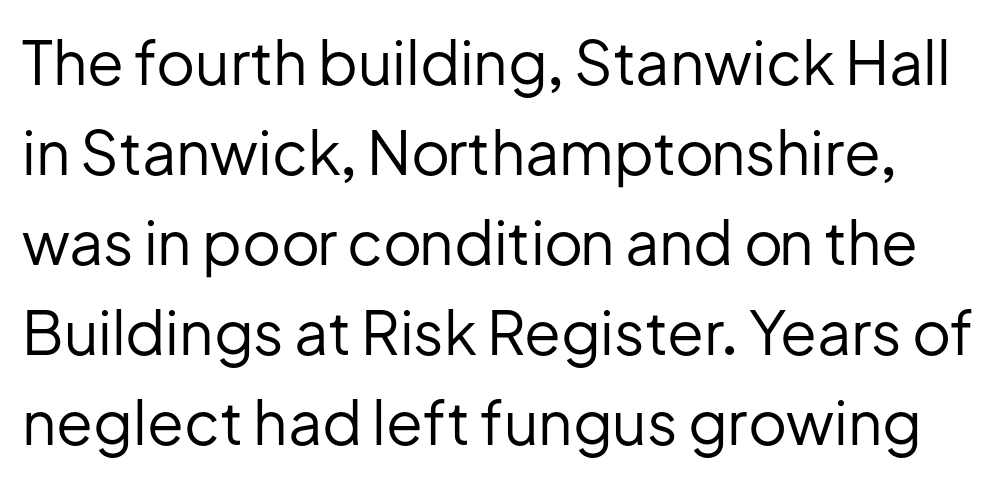
Q: Is the text bold? A: No.
Q: Is the text italic (slanted)? A: No, it is upright.
Q: Is the typeface a serif or a sans-serif typeface? A: Sans-serif.
Q: Is the text underlined? A: No.
Q: Is the spacing between letters normal or unusually wide? A: Normal.
Q: Is the spacing between lines tight, normal or loose? A: Normal.
Q: Width (condensed, normal, or wide)? A: Normal.
Q: Stroke contrast? A: Low.
Q: x-height? A: Medium.
Q: Monospaced? A: No.
